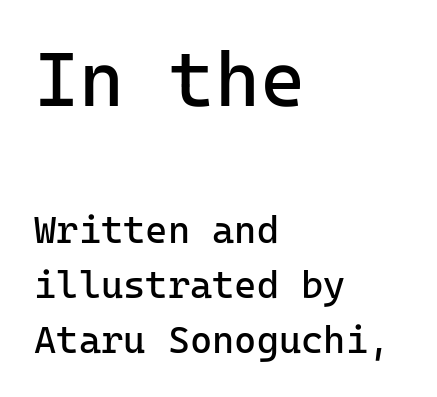
Q: Is the text bold? A: No.
Q: Is the text italic (slanted)? A: No, it is upright.
Q: Is the typeface a serif or a sans-serif typeface? A: Sans-serif.
Q: Is the text underlined? A: No.
Q: How is the paragraph aligned? A: Left-aligned.
Q: Is the spacing between letters normal or unusually wide? A: Normal.
Q: Is the spacing between lines tight, normal or loose? A: Normal.
Q: Which block of text is set in a larger size, the first (top) or the second (bottom)? A: The first (top) one.
Q: Width (condensed, normal, or wide)? A: Normal.
Q: Stroke contrast? A: Low.
Q: x-height? A: Medium.
Q: Monospaced? A: Yes.
